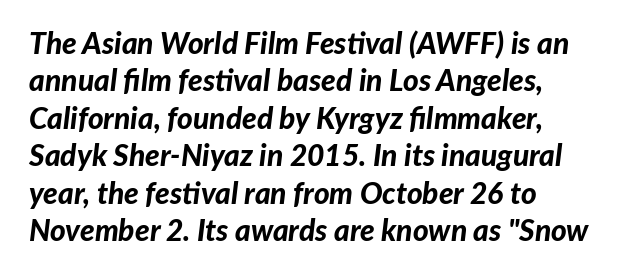
{"italic": "yes", "lean": "right", "slant_degrees": 7, "bold": "yes", "weight": "bold", "width": "normal", "stroke_contrast": "low", "x_height": "medium", "monospaced": "no", "underline": "no", "align": "left", "line_spacing": "normal", "line_spacing_ratio": 1.25, "letter_spacing": "normal", "letter_spacing_em": 0.0, "glyph_px": 30}
